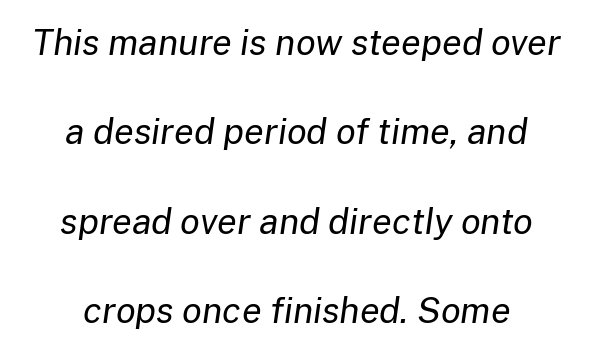
The image shows 36 px regular-weight type, italic (leaning right); set centered, loose line spacing (2.48x), normal letter spacing, not underlined; low stroke contrast and a medium x-height.
